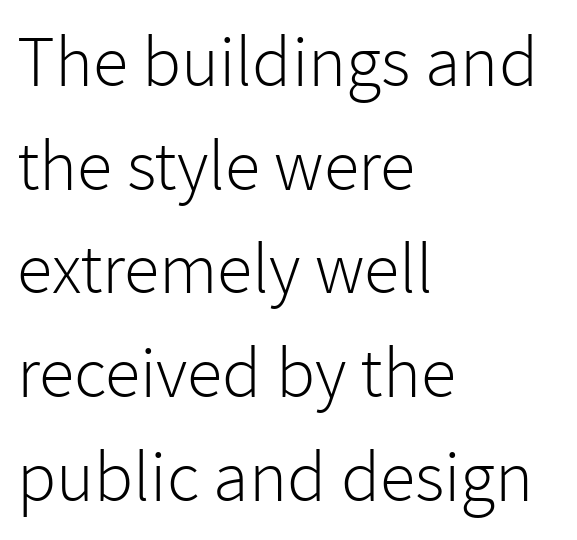
The image shows 72 px light sans-serif type, upright; set left-aligned, normal line spacing (1.44x), normal letter spacing, not underlined; low stroke contrast and a medium x-height.
